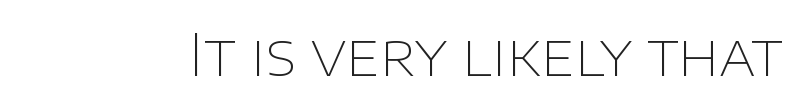
Q: Is the text bold? A: No.
Q: Is the text italic (slanted)? A: No, it is upright.
Q: Is the typeface a serif or a sans-serif typeface? A: Sans-serif.
Q: Is the text underlined? A: No.
Q: Is the spacing between letters normal or unusually wide? A: Normal.
Q: Width (condensed, normal, or wide)? A: Normal.
Q: Stroke contrast? A: Low.
Q: x-height? A: Large.
Q: Monospaced? A: No.
